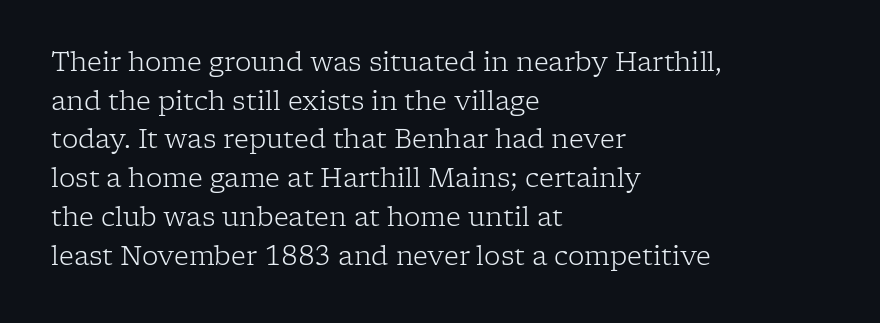
Posture: vertical. The weight tops out at a normal text grade. Words appear dense and cohesive because spacing is normal. If you drew a ruler down the left edge, every line would touch it. Line spacing here is normal. Underline: absent.
